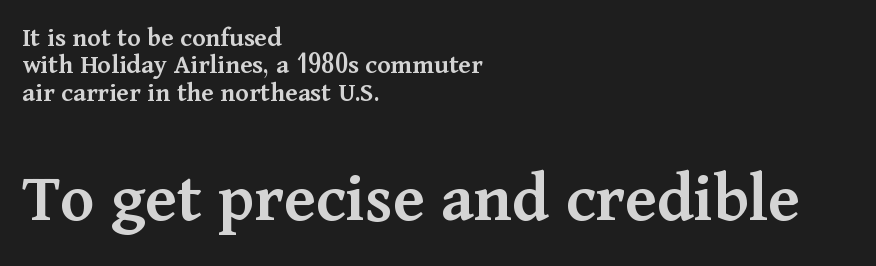
{"serif": "yes", "italic": "no", "bold": "semi", "weight": "semibold", "width": "normal", "stroke_contrast": "medium", "x_height": "medium", "monospaced": "no", "underline": "no", "align": "left", "line_spacing": "tight", "line_spacing_ratio": 0.98, "letter_spacing": "normal", "letter_spacing_em": 0.0, "larger_block": "second", "size_ratio": 2.54, "glyph_px": 71}
